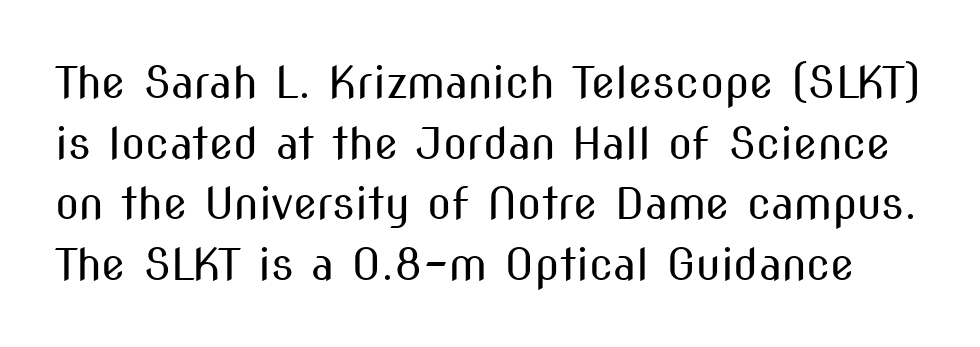
{"serif": "no", "italic": "no", "bold": "no", "weight": "regular", "width": "condensed", "stroke_contrast": "medium", "x_height": "medium", "monospaced": "no", "underline": "no", "line_spacing": "normal", "line_spacing_ratio": 1.38, "letter_spacing": "normal", "letter_spacing_em": 0.0, "glyph_px": 44}
